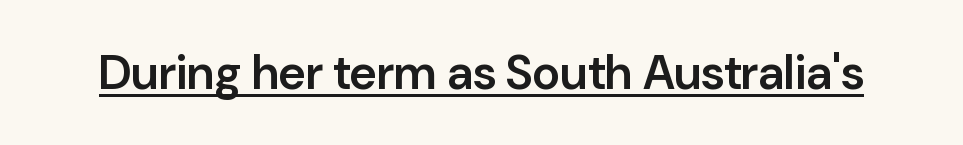
Each glyph is drawn with semibold strokes, heavier than normal yet not fully bold. A continuous stroke trails under the words, as in a hyperlink. Between one letter and the next there's only the usual sliver of space. Looks like regular typesetting: each glyph gets only the width it needs. This is the regular roman posture of the typeface. This is sans-serif lettering, the kind often seen on screens and signage.
